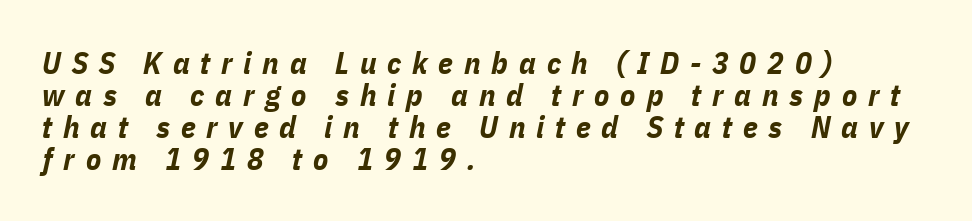
Short and long lines alike share a common starting point at left. Just letters on the line, the space beneath them empty. Characters follow at a spacing far wider than the type designer built in. Characters are canted at an angle relative to the baseline's perpendicular. Reading down the column, the eye jumps only a short way to each next line.
